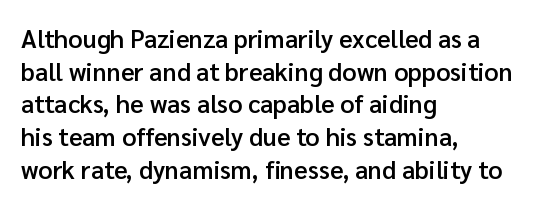
Short and long lines alike share a common starting point at left. Notice how the stems are strictly vertical — no italics here. Default kerning and tracking; the words read as compact shapes. Typesetter's note: demi weight, one step under bold.
